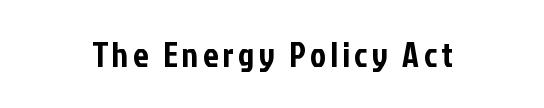
Q: Is the text italic (slanted)? A: No, it is upright.
Q: Is the typeface a serif or a sans-serif typeface? A: Sans-serif.
Q: Is the text underlined? A: No.
Q: How is the paragraph aligned? A: Centered.
Q: Width (condensed, normal, or wide)? A: Condensed.
Q: Stroke contrast? A: Low.
Q: x-height? A: Medium.
Q: Monospaced? A: No.
